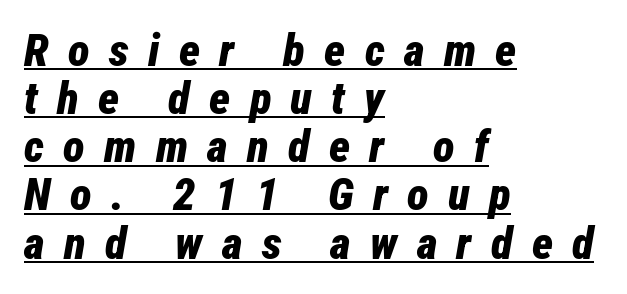
The image shows 45 px bold, condensed type, italic (leaning right); set left-aligned, tight line spacing (1.07x), unusually wide letter spacing (+0.43 em), underlined; low stroke contrast and a medium x-height.
